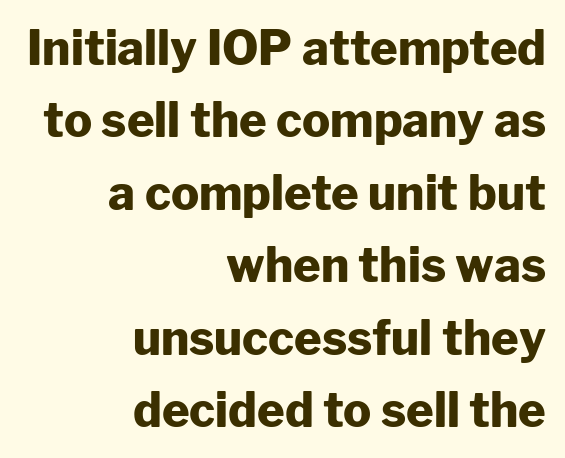
The image shows 47 px heavy sans-serif type, upright; set right-aligned, normal line spacing (1.54x), normal letter spacing, not underlined; low stroke contrast and a medium x-height.
